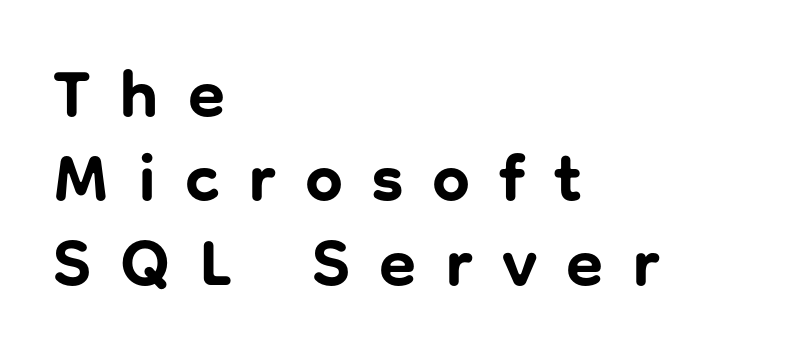
The image shows 67 px bold sans-serif type, upright; set left-aligned, normal line spacing (1.26x), unusually wide letter spacing (+0.43 em), not underlined; low stroke contrast and a medium x-height.
